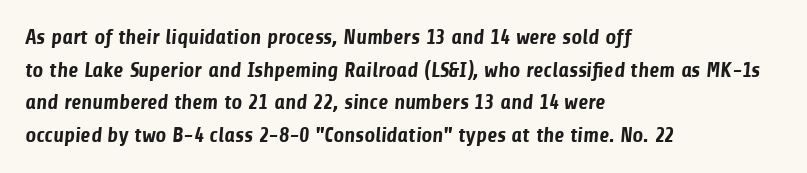
Q: Is the text bold? A: Yes.
Q: Is the text underlined? A: No.
Q: How is the paragraph aligned? A: Left-aligned.
Q: Is the spacing between letters normal or unusually wide? A: Normal.
Q: Is the spacing between lines tight, normal or loose? A: Normal.
